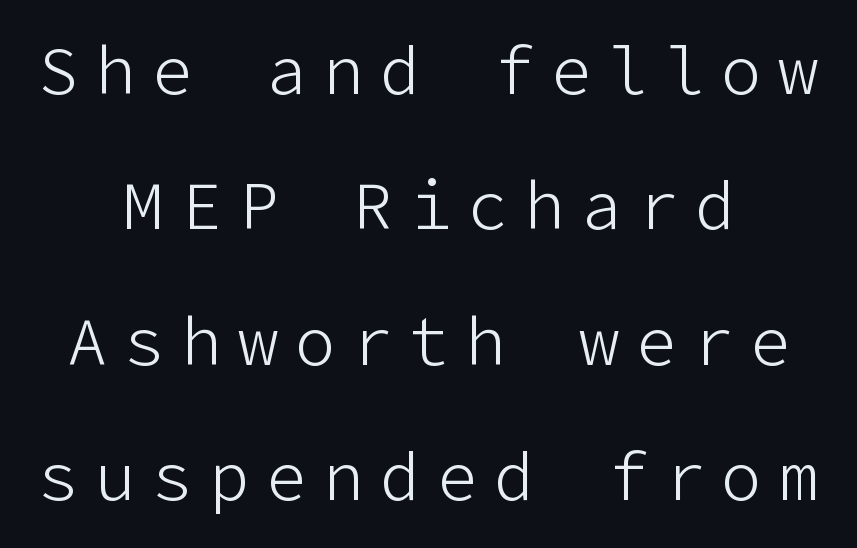
The rendering inserts visible extra space after every character. Words float on clear page, feet unadorned. Notice the wide empty band between every row — that's loose leading. The passage is arranged like a title page — every line centered. Posture: straight, roman, zero tilt.
